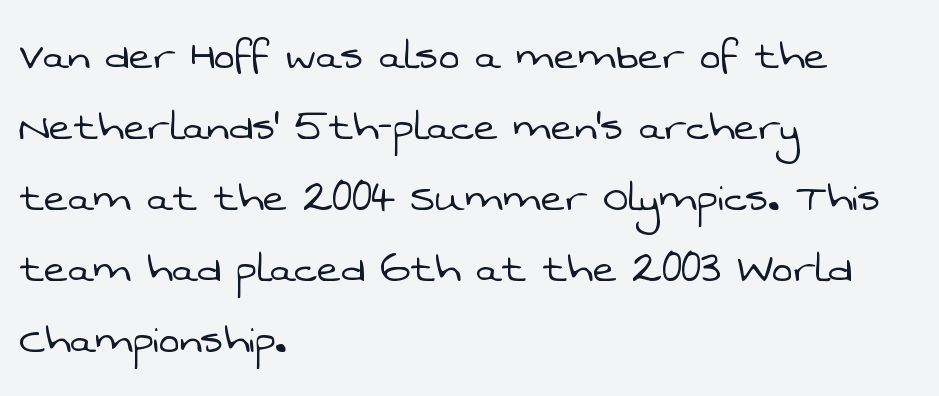
Q: Is the text bold? A: No.
Q: Is the typeface a serif or a sans-serif typeface? A: Sans-serif.
Q: Is the text underlined? A: No.
Q: How is the paragraph aligned? A: Left-aligned.
Q: Is the spacing between letters normal or unusually wide? A: Normal.
Q: Is the spacing between lines tight, normal or loose? A: Normal.
Q: Width (condensed, normal, or wide)? A: Normal.
Q: Stroke contrast? A: Low.
Q: x-height? A: Medium.
Q: Monospaced? A: No.
